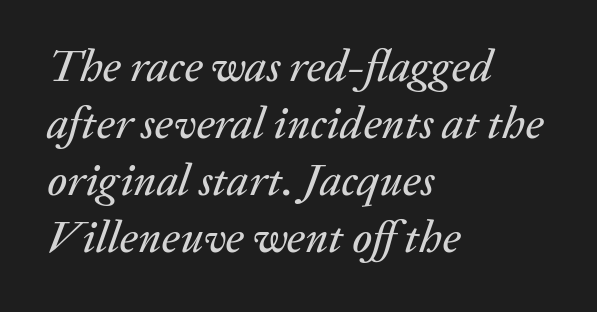
Note the varied advance widths — an 'i' is clearly narrower than an 'm'. Looking at the ascenders, they clearly lean. In terms of letterspacing, this is plain default setting. Descender tails drop into unmarked territory. Compared with typical paragraphs, the rows here are spaced about the same.
